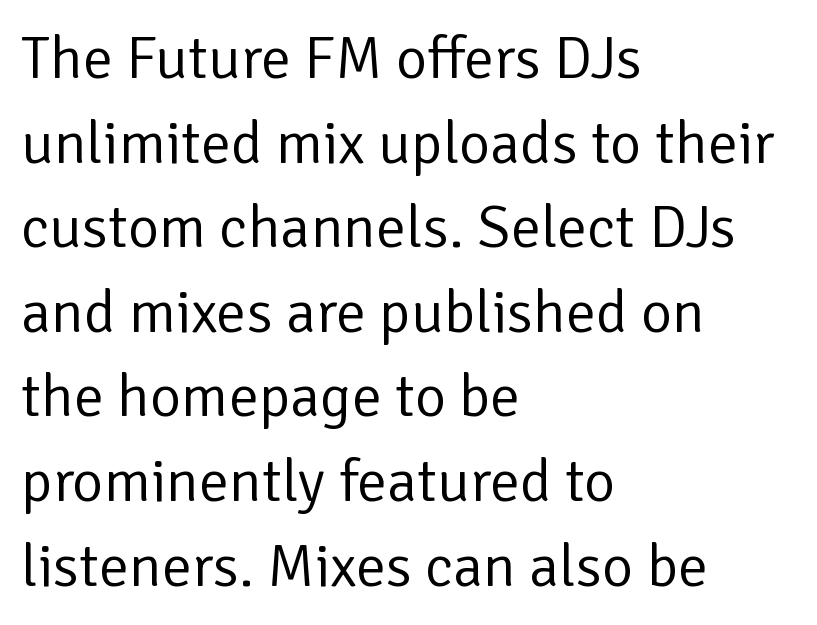
In terms of letterform style, serifs are entirely absent. Check the space under the baseline: it is left empty. The face used here is proportionally spaced, like ordinary book or web type. Line beginnings align vertically; line endings do not. Tracking here is standard; glyphs follow each other at the usual distance. Does the leading feel generous? No, just average.
